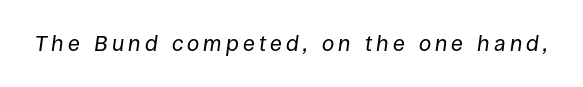
Q: Is the text bold? A: No.
Q: Is the text italic (slanted)? A: Yes, it leans right by about 8 degrees.
Q: Is the text underlined? A: No.
